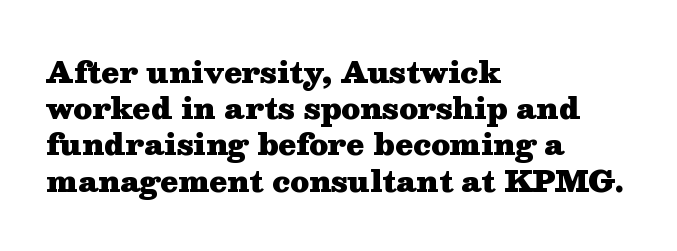
{"serif": "yes", "italic": "no", "bold": "yes", "weight": "heavy", "width": "wide", "stroke_contrast": "medium", "x_height": "medium", "monospaced": "no", "underline": "no", "align": "left", "line_spacing": "normal", "line_spacing_ratio": 1.25, "letter_spacing": "normal", "letter_spacing_em": 0.0, "glyph_px": 29}
